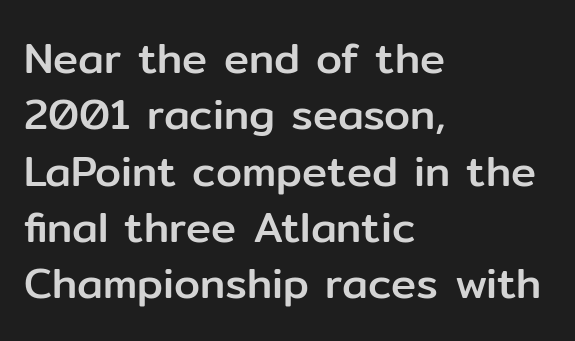
Q: Is the text italic (slanted)? A: No, it is upright.
Q: Is the typeface a serif or a sans-serif typeface? A: Sans-serif.
Q: Is the text underlined? A: No.
Q: How is the paragraph aligned? A: Left-aligned.
Q: Is the spacing between letters normal or unusually wide? A: Normal.
Q: Is the spacing between lines tight, normal or loose? A: Normal.
Q: Width (condensed, normal, or wide)? A: Normal.
Q: Stroke contrast? A: Low.
Q: x-height? A: Medium.
Q: Monospaced? A: No.
